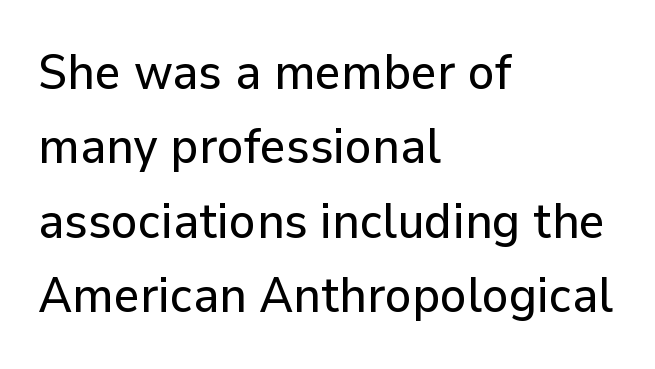
Leading matches the norm, producing a regular column. Layout note: lines flush left. This is roman type, the default non-slanted kind. Beneath every word, the page is bare.
